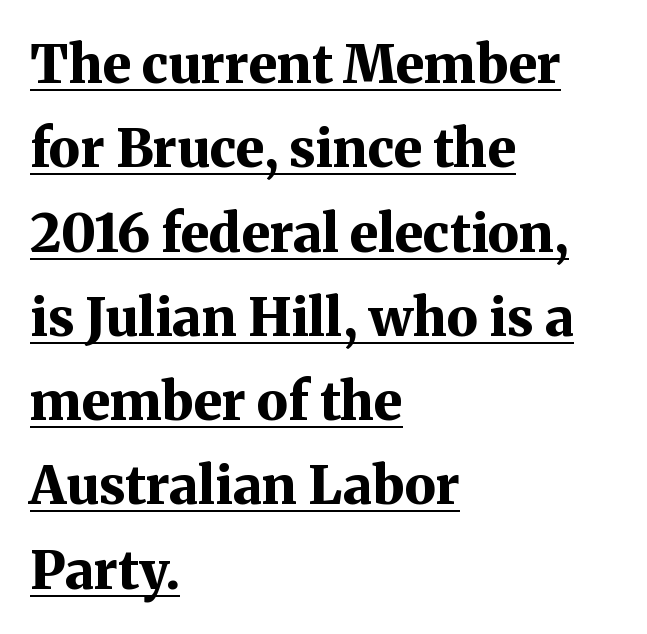
The leading is moderate, giving the passage an even texture. Glance below the letters and you will spot a drawn line. Here the designer chose a conventional face with non-uniform glyph widths. These lines stack with their left ends in a neat column. The typesetting leans heavy: a genuine bold. Italic? Not at all — the glyphs are vertical.
